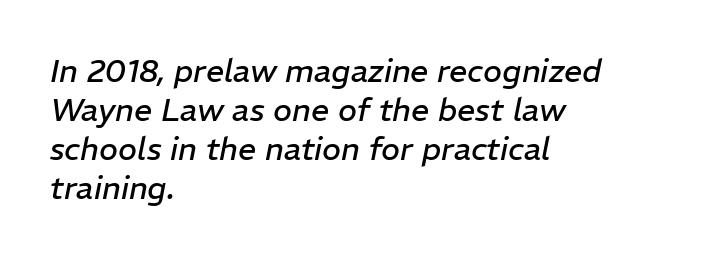
The gaps between neighbouring characters are ordinary and unremarkable. These lines are rendered in a variable-pitch font. This sample uses an oblique cut, with every glyph tilted off the vertical. Left-aligned paragraph, ragged on the right. Unmarked baselines from the first word to the last.
